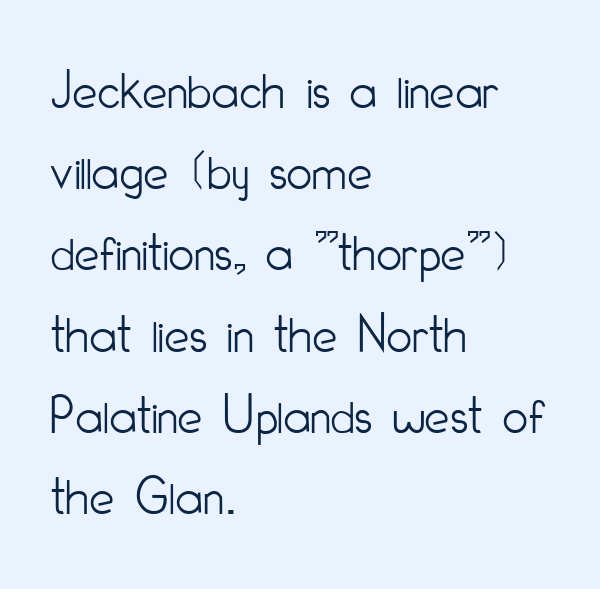
The image shows 56 px light, condensed sans-serif type, upright; set left-aligned, normal line spacing (1.45x), normal letter spacing, not underlined; low stroke contrast and a small x-height.
